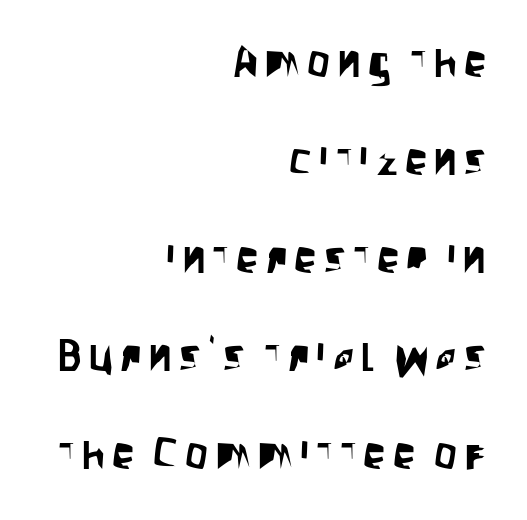
This rendering uses right alignment, leaving the left contour irregular. Check where the strokes stop: nothing finishes them off — pure sans. Posture: straight, roman, zero tilt. This rendering features lettering with no underline.
